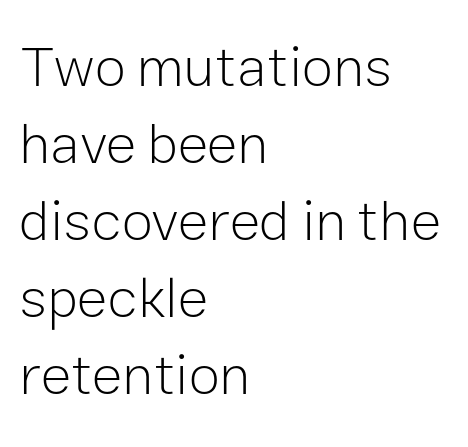
{"serif": "no", "italic": "no", "bold": "no", "weight": "light", "width": "normal", "stroke_contrast": "low", "x_height": "medium", "monospaced": "no", "underline": "no", "align": "left", "line_spacing": "normal", "line_spacing_ratio": 1.35, "letter_spacing": "normal", "letter_spacing_em": 0.0, "glyph_px": 57}
